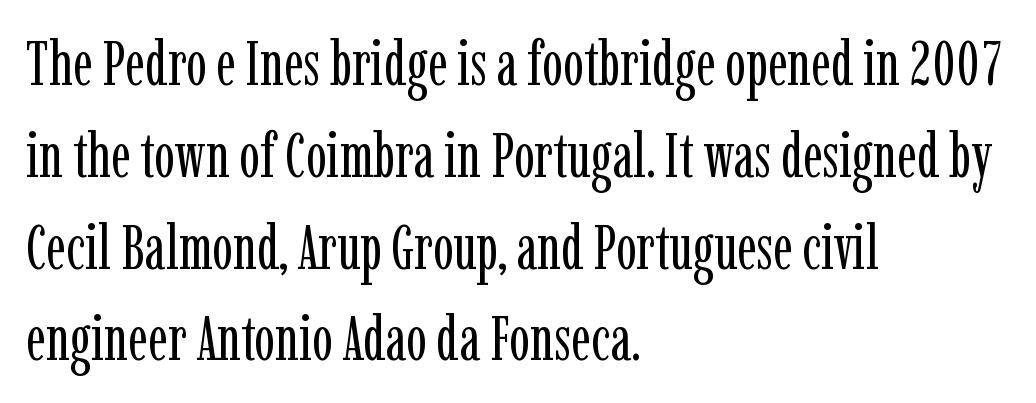
{"serif": "yes", "italic": "no", "bold": "no", "weight": "regular", "width": "condensed", "stroke_contrast": "low", "x_height": "medium", "monospaced": "no", "underline": "no", "align": "left", "line_spacing": "normal", "line_spacing_ratio": 1.48, "letter_spacing": "normal", "letter_spacing_em": 0.0, "glyph_px": 62}
